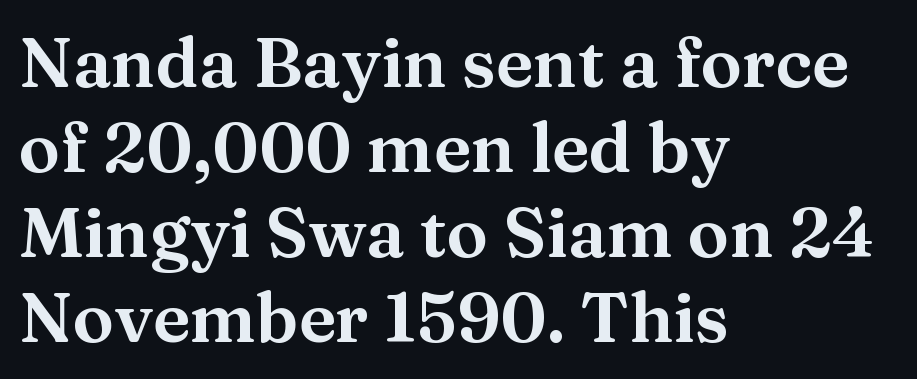
{"serif": "yes", "italic": "no", "width": "wide", "stroke_contrast": "medium", "x_height": "medium", "monospaced": "no", "underline": "no", "align": "left", "line_spacing_ratio": 1.23, "letter_spacing": "normal", "letter_spacing_em": 0.0, "glyph_px": 69}
